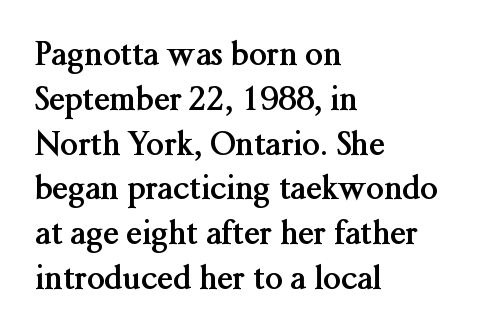
{"serif": "yes", "italic": "no", "bold": "yes", "weight": "semibold", "width": "normal", "stroke_contrast": "medium", "x_height": "medium", "monospaced": "no", "underline": "no", "align": "left", "line_spacing": "normal", "line_spacing_ratio": 1.4, "letter_spacing": "normal", "letter_spacing_em": 0.0, "glyph_px": 32}
